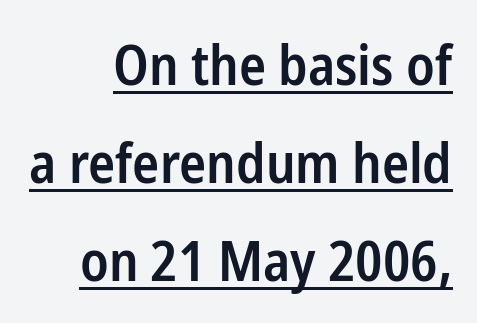
Q: Is the text bold? A: Semi-bold.
Q: Is the text italic (slanted)? A: No, it is upright.
Q: Is the typeface a serif or a sans-serif typeface? A: Sans-serif.
Q: Is the text underlined? A: Yes.
Q: How is the paragraph aligned? A: Right-aligned.
Q: Is the spacing between letters normal or unusually wide? A: Normal.
Q: Width (condensed, normal, or wide)? A: Condensed.
Q: Stroke contrast? A: Low.
Q: x-height? A: Medium.
Q: Monospaced? A: No.
